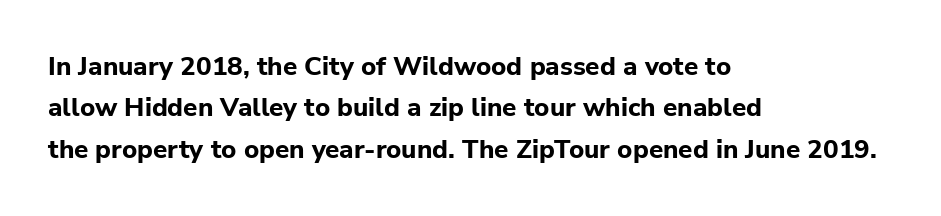
Q: Is the text bold? A: Yes.
Q: Is the text italic (slanted)? A: No, it is upright.
Q: Is the text underlined? A: No.
Q: How is the paragraph aligned? A: Left-aligned.
Q: Is the spacing between letters normal or unusually wide? A: Normal.
Q: Is the spacing between lines tight, normal or loose? A: Normal.
